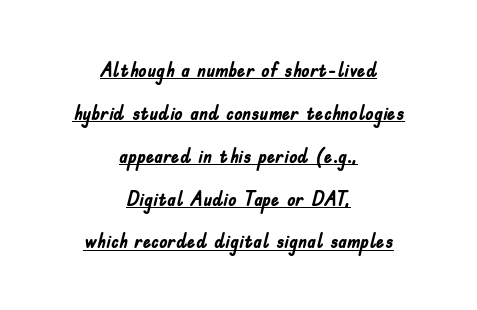
The image shows 21 px bold type; set centered, loose line spacing (2.04x), normal letter spacing, underlined.
